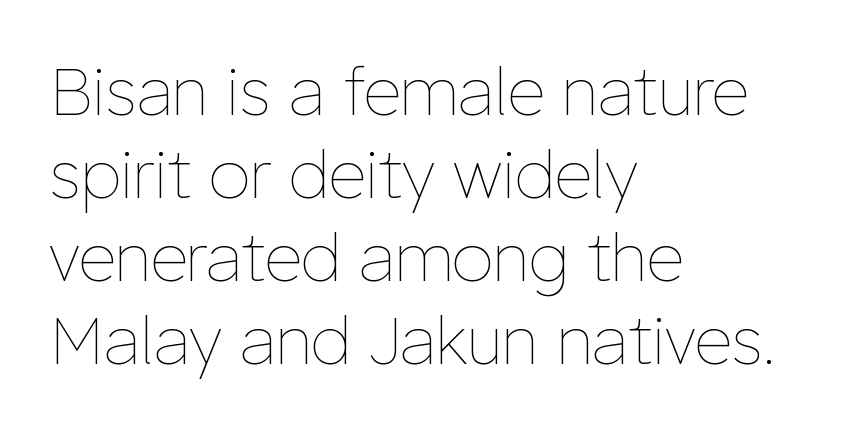
Q: Is the text bold? A: No.
Q: Is the text italic (slanted)? A: No, it is upright.
Q: Is the text underlined? A: No.
Q: How is the paragraph aligned? A: Left-aligned.
Q: Is the spacing between letters normal or unusually wide? A: Normal.
Q: Is the spacing between lines tight, normal or loose? A: Normal.
Q: Width (condensed, normal, or wide)? A: Normal.
Q: Stroke contrast? A: Low.
Q: x-height? A: Medium.
Q: Monospaced? A: No.
